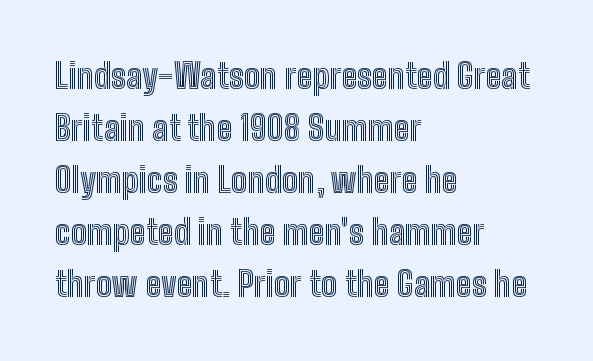
Q: Is the text italic (slanted)? A: No, it is upright.
Q: Is the text underlined? A: No.
Q: How is the paragraph aligned? A: Left-aligned.
Q: Is the spacing between letters normal or unusually wide? A: Normal.
Q: Is the spacing between lines tight, normal or loose? A: Normal.
Q: Width (condensed, normal, or wide)? A: Condensed.
Q: x-height? A: Medium.
Q: Monospaced? A: No.
